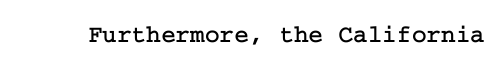
Q: Is the text italic (slanted)? A: No, it is upright.
Q: Is the text underlined? A: No.
Q: Is the spacing between letters normal or unusually wide? A: Normal.
